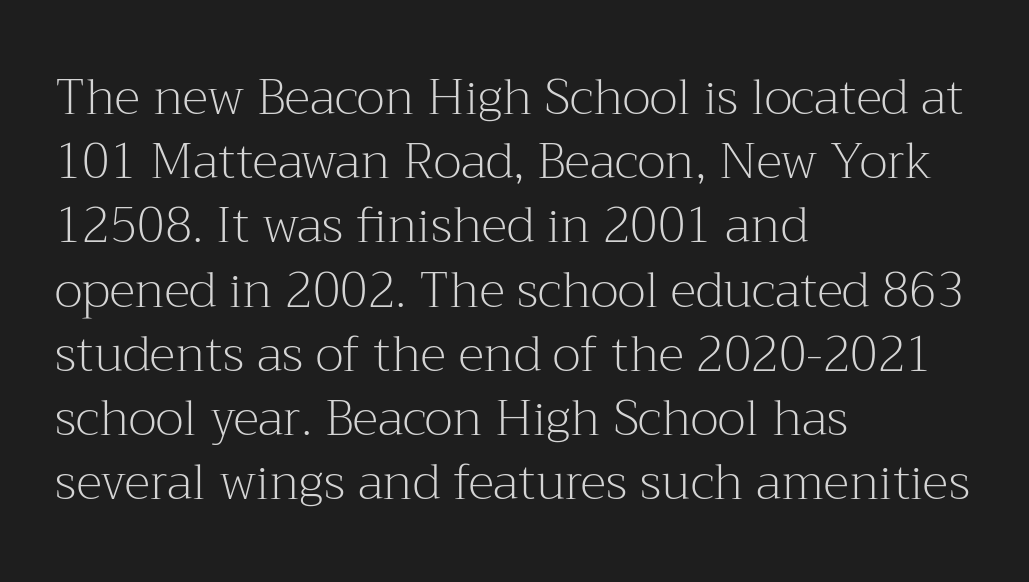
Q: Is the text bold? A: No.
Q: Is the text italic (slanted)? A: No, it is upright.
Q: Is the typeface a serif or a sans-serif typeface? A: Serif.
Q: Is the text underlined? A: No.
Q: How is the paragraph aligned? A: Left-aligned.
Q: Is the spacing between letters normal or unusually wide? A: Normal.
Q: Is the spacing between lines tight, normal or loose? A: Normal.
Q: Width (condensed, normal, or wide)? A: Normal.
Q: Stroke contrast? A: Medium.
Q: x-height? A: Medium.
Q: Monospaced? A: No.
